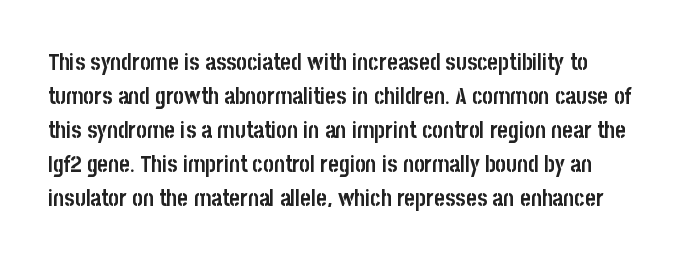
The image shows 23 px bold type, upright; set normal line spacing (1.48x), normal letter spacing, not underlined.
